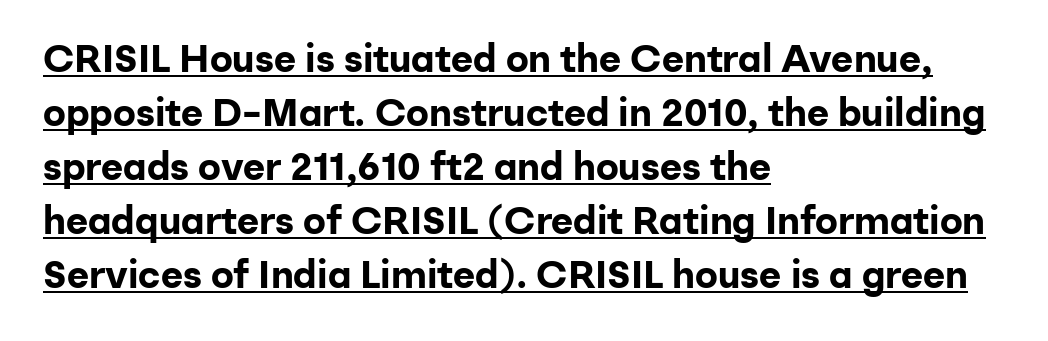
Q: Is the text bold? A: Yes.
Q: Is the text italic (slanted)? A: No, it is upright.
Q: Is the typeface a serif or a sans-serif typeface? A: Sans-serif.
Q: Is the text underlined? A: Yes.
Q: How is the paragraph aligned? A: Left-aligned.
Q: Is the spacing between letters normal or unusually wide? A: Normal.
Q: Is the spacing between lines tight, normal or loose? A: Normal.
Q: Width (condensed, normal, or wide)? A: Normal.
Q: Stroke contrast? A: Low.
Q: x-height? A: Medium.
Q: Monospaced? A: No.
